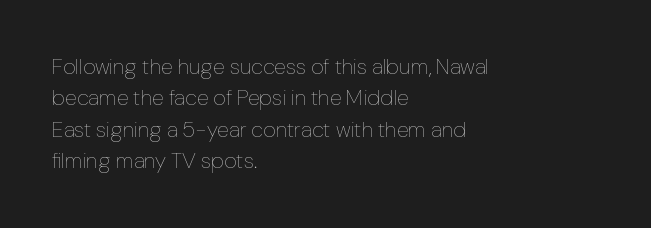
{"italic": "no", "bold": "no", "underline": "no", "align": "left", "line_spacing": "normal", "line_spacing_ratio": 1.43, "letter_spacing": "normal", "letter_spacing_em": 0.0, "glyph_px": 22}
